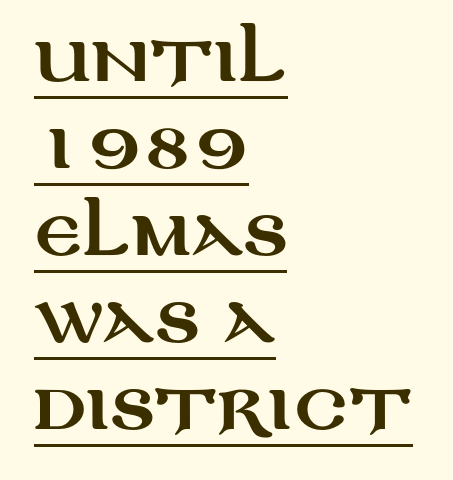
Q: Is the text italic (slanted)? A: No, it is upright.
Q: Is the typeface a serif or a sans-serif typeface? A: Sans-serif.
Q: Is the text underlined? A: Yes.
Q: How is the paragraph aligned? A: Left-aligned.
Q: Is the spacing between letters normal or unusually wide? A: Normal.
Q: Is the spacing between lines tight, normal or loose? A: Normal.
Q: Width (condensed, normal, or wide)? A: Wide.
Q: Stroke contrast? A: Medium.
Q: x-height? A: Large.
Q: Monospaced? A: No.
